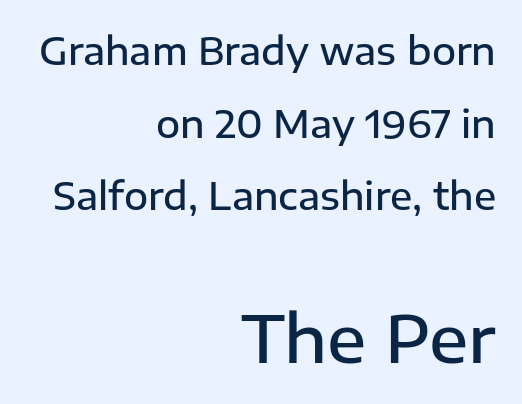
Q: Is the text bold? A: Semi-bold.
Q: Is the text italic (slanted)? A: No, it is upright.
Q: Is the typeface a serif or a sans-serif typeface? A: Sans-serif.
Q: Is the text underlined? A: No.
Q: How is the paragraph aligned? A: Right-aligned.
Q: Is the spacing between letters normal or unusually wide? A: Normal.
Q: Is the spacing between lines tight, normal or loose? A: Loose.
Q: Which block of text is set in a larger size, the first (top) or the second (bottom)? A: The second (bottom) one.
Q: Width (condensed, normal, or wide)? A: Normal.
Q: Stroke contrast? A: Low.
Q: x-height? A: Medium.
Q: Monospaced? A: No.
